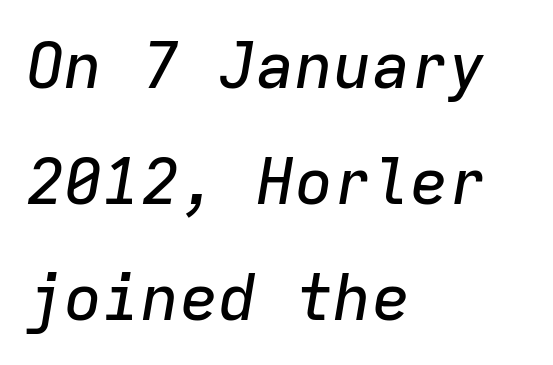
Q: Is the text italic (slanted)? A: Yes, it leans right by about 9 degrees.
Q: Is the text underlined? A: No.
Q: How is the paragraph aligned? A: Left-aligned.
Q: Is the spacing between letters normal or unusually wide? A: Normal.
Q: Width (condensed, normal, or wide)? A: Normal.
Q: Stroke contrast? A: Low.
Q: x-height? A: Medium.
Q: Monospaced? A: Yes.
